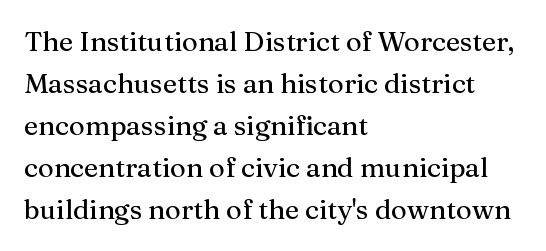
{"italic": "no", "underline": "no", "align": "left", "line_spacing": "normal", "line_spacing_ratio": 1.56, "letter_spacing": "normal", "letter_spacing_em": 0.0, "glyph_px": 27}
